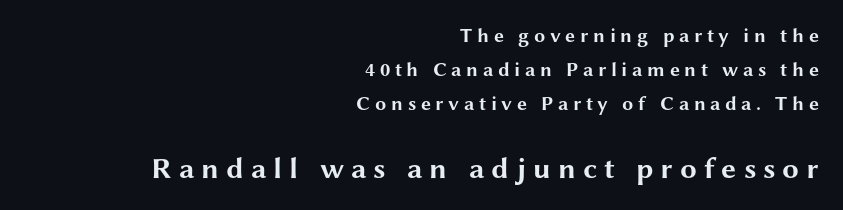
Q: Is the text bold? A: Yes.
Q: Is the text italic (slanted)? A: No, it is upright.
Q: Is the typeface a serif or a sans-serif typeface? A: Sans-serif.
Q: Is the text underlined? A: No.
Q: How is the paragraph aligned? A: Right-aligned.
Q: Is the spacing between letters normal or unusually wide? A: Unusually wide.
Q: Which block of text is set in a larger size, the first (top) or the second (bottom)? A: The second (bottom) one.
Q: Width (condensed, normal, or wide)? A: Wide.
Q: Stroke contrast? A: Medium.
Q: x-height? A: Medium.
Q: Monospaced? A: No.
